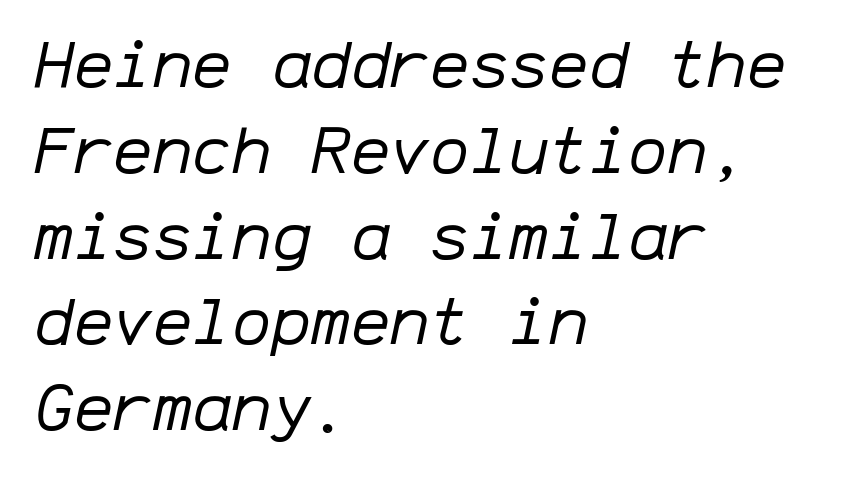
Alignment: flush left. Do the characters align in a grid? Yes, the font is monospaced. The letters are slanted; this is an italic face. Is the letter spacing exaggerated? No — it looks like the ordinary default.
